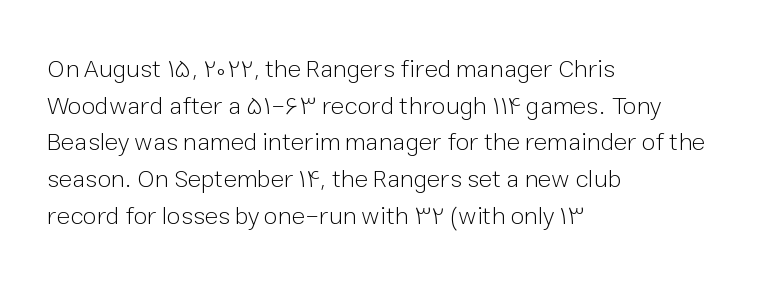
Q: Is the text bold? A: No.
Q: Is the text italic (slanted)? A: No, it is upright.
Q: Is the text underlined? A: No.
Q: How is the paragraph aligned? A: Left-aligned.
Q: Is the spacing between letters normal or unusually wide? A: Normal.
Q: Is the spacing between lines tight, normal or loose? A: Normal.
